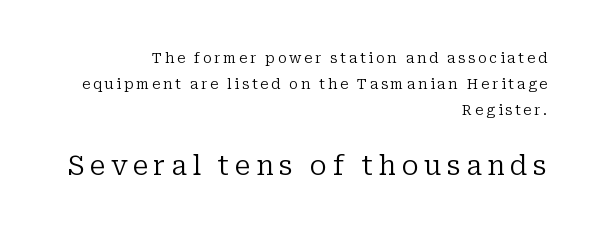
The image shows 27 px text type, upright; set right-aligned, line spacing 1.84x, unusually wide letter spacing (+0.2 em), not underlined; the second (bottom) block is 1.93x larger.
